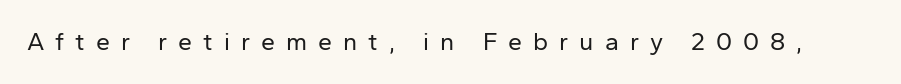
The image shows 25 px text type, upright; set unusually wide letter spacing (+0.44 em), not underlined.
